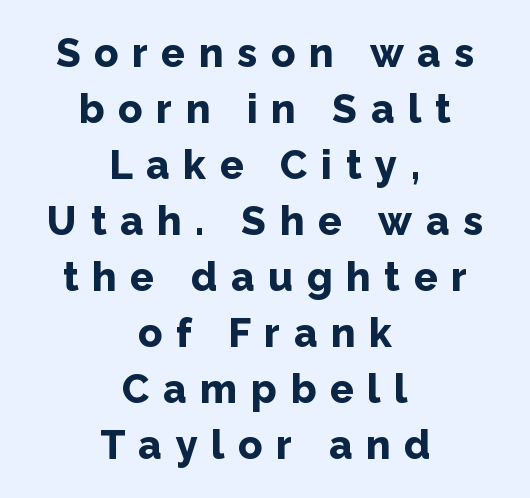
Q: Is the text bold? A: Yes.
Q: Is the text italic (slanted)? A: No, it is upright.
Q: Is the typeface a serif or a sans-serif typeface? A: Sans-serif.
Q: Is the text underlined? A: No.
Q: How is the paragraph aligned? A: Centered.
Q: Is the spacing between letters normal or unusually wide? A: Unusually wide.
Q: Is the spacing between lines tight, normal or loose? A: Normal.
Q: Width (condensed, normal, or wide)? A: Normal.
Q: Stroke contrast? A: Low.
Q: x-height? A: Medium.
Q: Monospaced? A: No.
